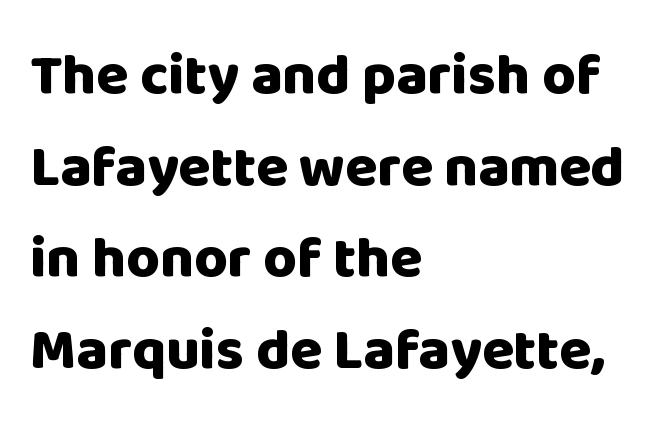
Anything drawn beneath the words? Only blank space. Weight: bold. The letters advance in unequal steps, a hallmark of proportional type. Check where the strokes stop: nothing finishes them off — pure sans.
